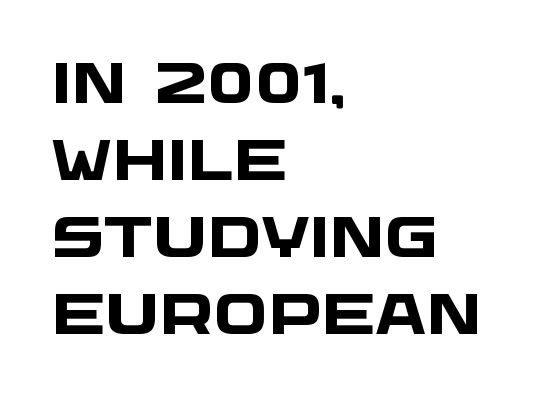
The image shows 57 px heavy, wide sans-serif type; set left-aligned, normal line spacing (1.35x), normal letter spacing, not underlined; low stroke contrast and a large x-height.
